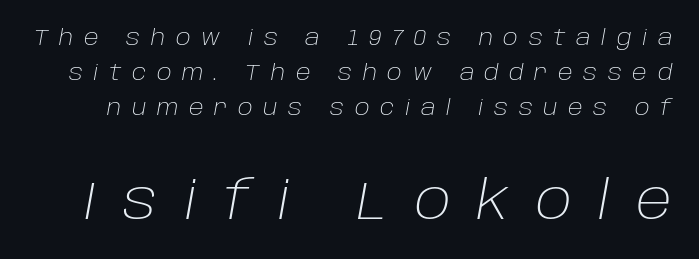
{"italic": "yes", "lean": "right", "slant_degrees": 10, "bold": "no", "weight": "light", "width": "normal", "stroke_contrast": "low", "x_height": "large", "monospaced": "no", "underline": "no", "line_spacing": "normal", "line_spacing_ratio": 1.6, "letter_spacing": "wide", "letter_spacing_em": 0.48, "larger_block": "second", "size_ratio": 2.45, "glyph_px": 54}
